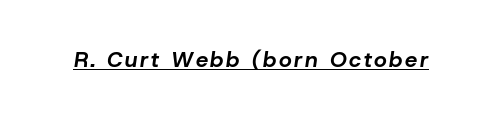
The image shows 22 px bold type, italic (leaning right); set underlined.
